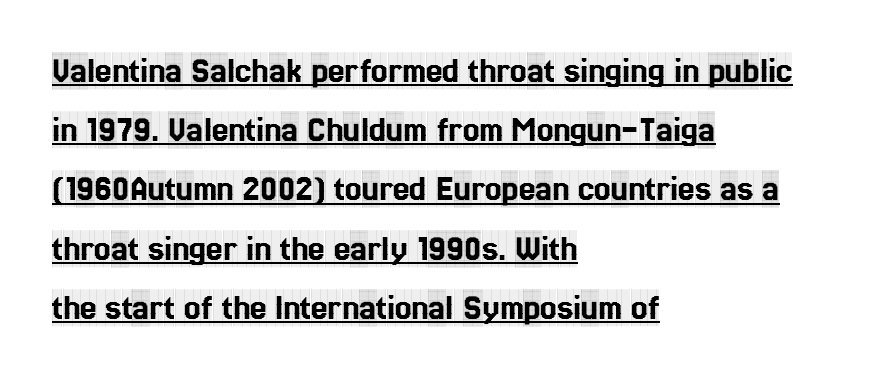
Q: Is the text italic (slanted)? A: No, it is upright.
Q: Is the typeface a serif or a sans-serif typeface? A: Serif.
Q: Is the text underlined? A: Yes.
Q: How is the paragraph aligned? A: Left-aligned.
Q: Is the spacing between letters normal or unusually wide? A: Normal.
Q: Is the spacing between lines tight, normal or loose? A: Normal.
Q: Width (condensed, normal, or wide)? A: Condensed.
Q: x-height? A: Large.
Q: Monospaced? A: No.
